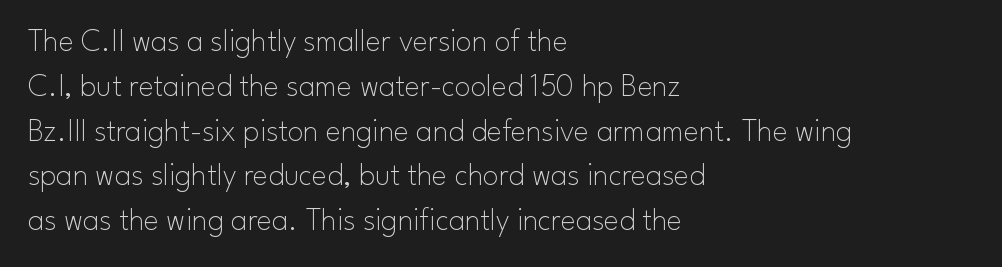
{"serif": "no", "italic": "no", "bold": "no", "weight": "thin", "width": "normal", "stroke_contrast": "low", "x_height": "small", "monospaced": "no", "underline": "no", "align": "left", "line_spacing": "normal", "line_spacing_ratio": 1.4, "letter_spacing": "normal", "letter_spacing_em": 0.0, "glyph_px": 32}
